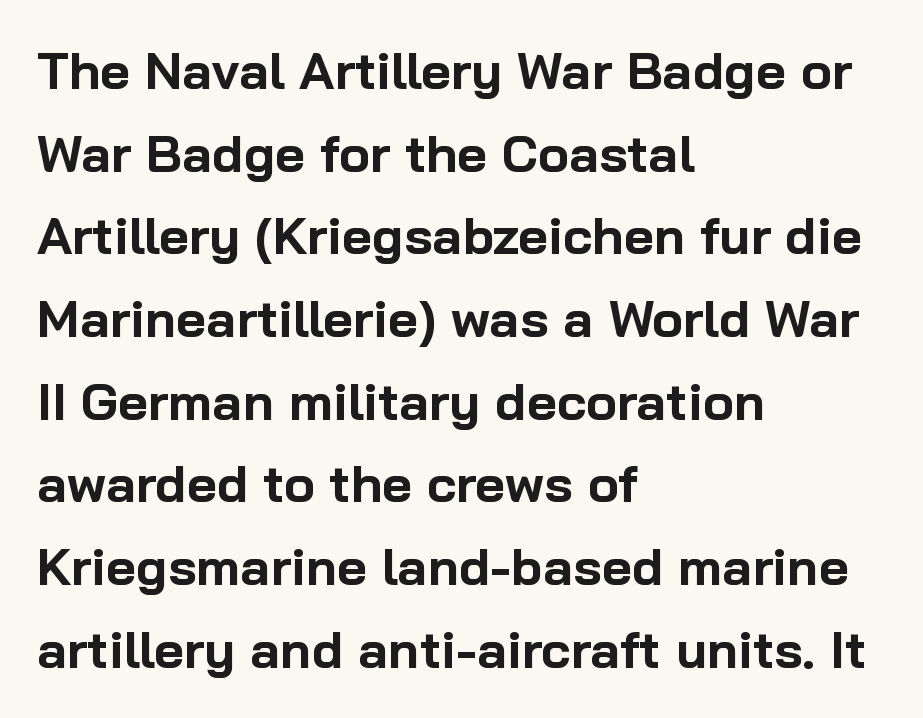
{"serif": "no", "italic": "no", "bold": "yes", "weight": "bold", "width": "normal", "stroke_contrast": "low", "x_height": "medium", "monospaced": "no", "underline": "no", "align": "left", "line_spacing": "normal", "line_spacing_ratio": 1.59, "letter_spacing": "normal", "letter_spacing_em": 0.0, "glyph_px": 52}
